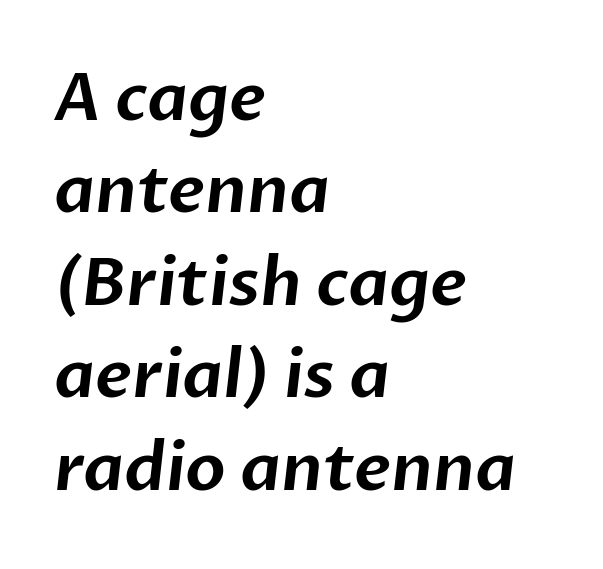
Observe the ordinary spacing: letters are neighbours, not strangers. These lines are composed in type without serifs. A bare baseline throughout the passage. How would I describe the line gaps? Plain and ordinary.
